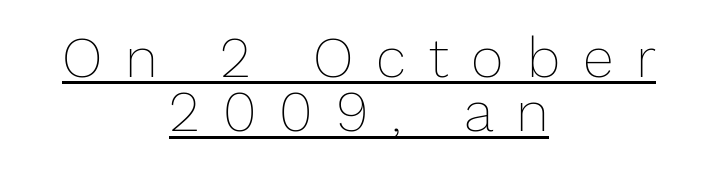
Is the type heavy? It reads as light-to-regular instead. A typesetter would call this heavily tracked-out type. Compared with a flush-left layout, this one balances lines on the center instead. This is underlined copy, the kind a proofreader might mark for attention.
